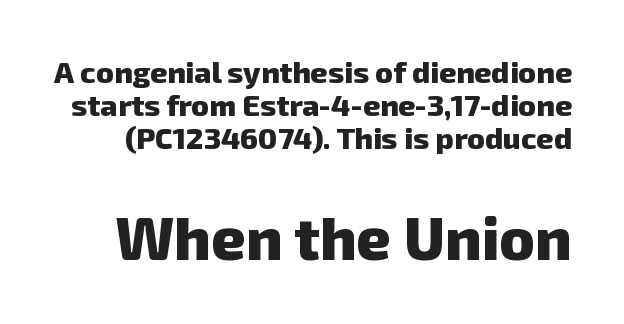
{"serif": "no", "bold": "yes", "weight": "heavy", "width": "normal", "stroke_contrast": "low", "x_height": "medium", "monospaced": "no", "underline": "no", "line_spacing": "tight", "line_spacing_ratio": 1.1, "letter_spacing": "normal", "letter_spacing_em": 0.0, "larger_block": "second", "size_ratio": 2.0, "glyph_px": 60}
